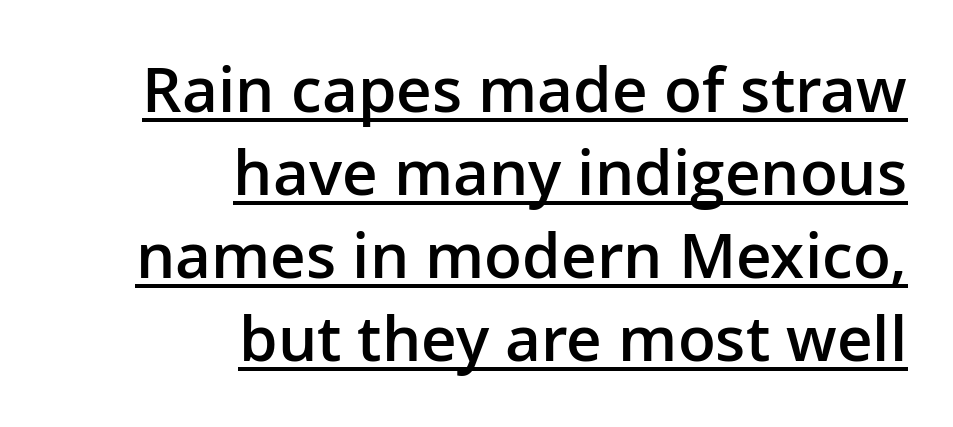
{"serif": "no", "italic": "no", "bold": "semi", "weight": "semibold", "width": "normal", "stroke_contrast": "low", "x_height": "medium", "monospaced": "no", "underline": "yes", "align": "right", "line_spacing": "normal", "line_spacing_ratio": 1.34, "letter_spacing": "normal", "letter_spacing_em": 0.0, "glyph_px": 62}
